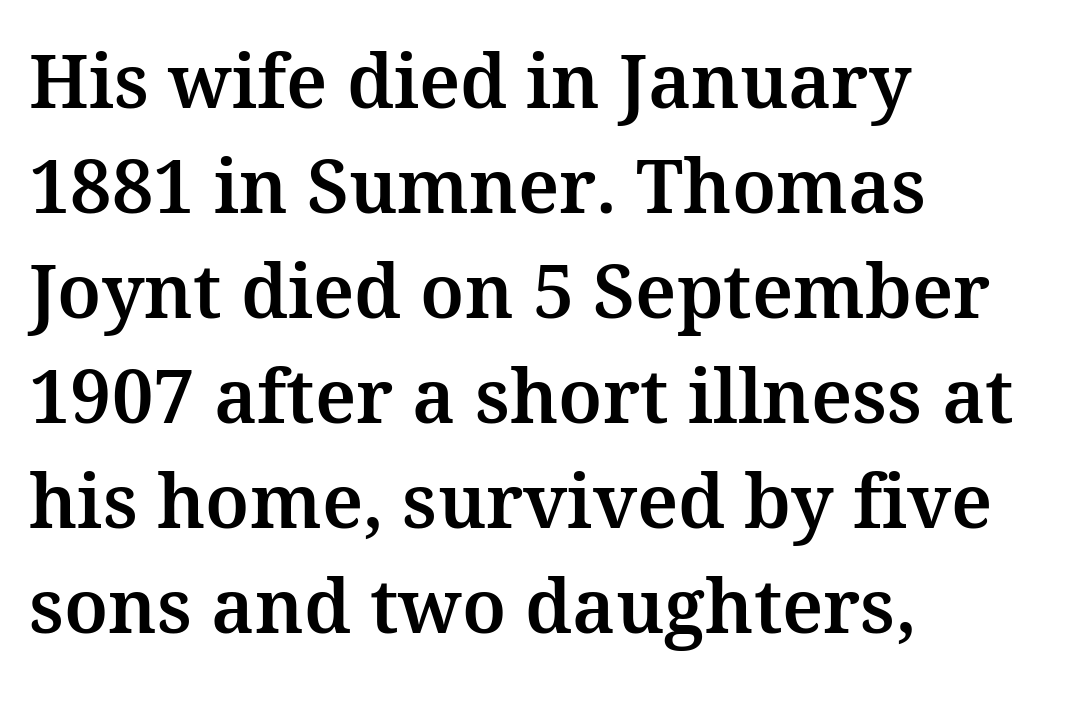
{"serif": "yes", "italic": "no", "width": "normal", "stroke_contrast": "medium", "x_height": "medium", "monospaced": "no", "underline": "no", "align": "left", "line_spacing": "normal", "line_spacing_ratio": 1.42, "letter_spacing": "normal", "letter_spacing_em": 0.0, "glyph_px": 74}
